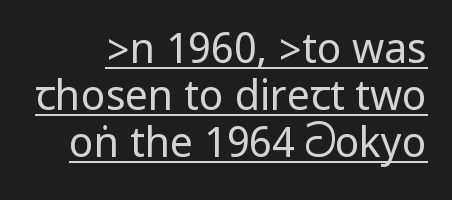
Q: Is the text bold? A: No.
Q: Is the text italic (slanted)? A: No, it is upright.
Q: Is the typeface a serif or a sans-serif typeface? A: Sans-serif.
Q: Is the text underlined? A: Yes.
Q: Is the spacing between letters normal or unusually wide? A: Normal.
Q: Is the spacing between lines tight, normal or loose? A: Tight.
Q: Width (condensed, normal, or wide)? A: Condensed.
Q: Stroke contrast? A: Low.
